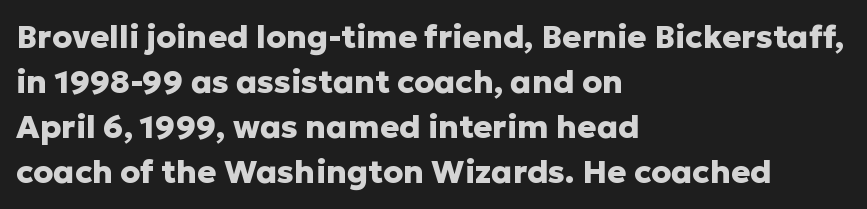
The image shows 32 px heavy sans-serif type, upright; set left-aligned, normal line spacing (1.41x), normal letter spacing, not underlined; low stroke contrast and a medium x-height.
